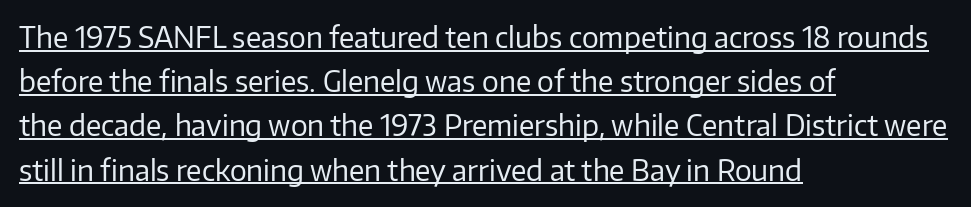
{"serif": "no", "italic": "no", "bold": "no", "weight": "regular", "width": "normal", "stroke_contrast": "low", "x_height": "medium", "monospaced": "no", "underline": "yes", "align": "left", "line_spacing": "normal", "line_spacing_ratio": 1.58, "letter_spacing": "normal", "letter_spacing_em": 0.0, "glyph_px": 28}
